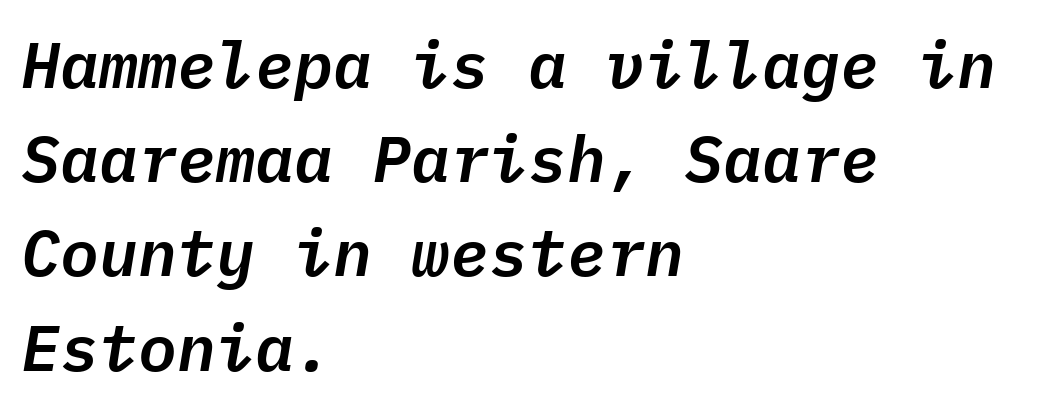
Compared with ordinary roman type, these characters are visibly tilted. Which margin do the lines hug? The left one — the right edge is uneven. The rendering uses typewriter-style spacing with identical character cells. Each new line begins a customary step beneath the previous one. These lines keep a tight, regular rhythm from letter to letter.
